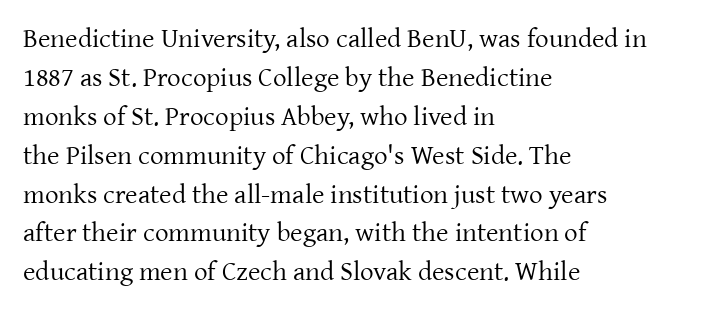
The image shows 27 px text type, upright; set left-aligned, normal line spacing (1.44x), normal letter spacing, not underlined.
